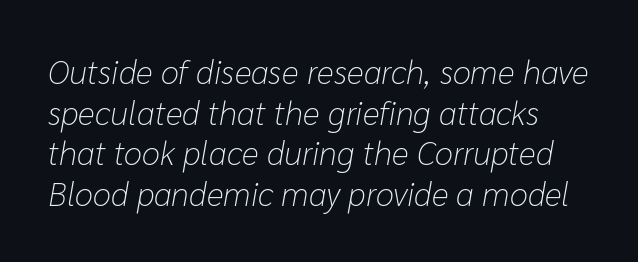
Q: Is the text bold? A: No.
Q: Is the text italic (slanted)? A: Yes, it leans right by about 10 degrees.
Q: Is the text underlined? A: No.
Q: Is the spacing between letters normal or unusually wide? A: Normal.
Q: Width (condensed, normal, or wide)? A: Normal.
Q: Stroke contrast? A: Low.
Q: x-height? A: Medium.
Q: Monospaced? A: No.
